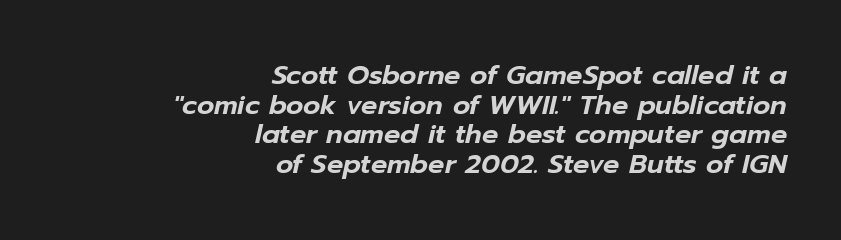
The image shows 27 px text type, italic (leaning right); set right-aligned, tight line spacing (1.1x), normal letter spacing, not underlined.
